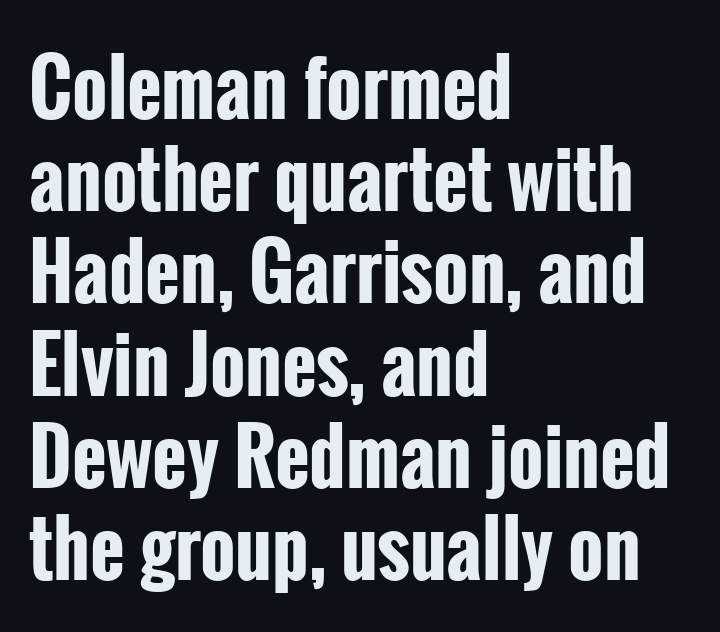
Where is the straight margin? On the left. Lines of text with bare space underneath. A typesetter would call this proportional, since set widths differ per character. Does the weight exceed regular? Yes, all the way to bold.
